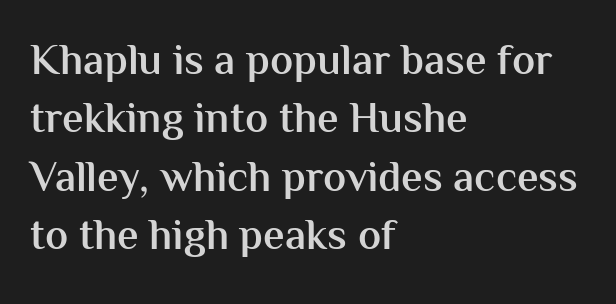
{"serif": "no", "italic": "no", "bold": "semi", "weight": "semibold", "width": "normal", "stroke_contrast": "medium", "x_height": "medium", "monospaced": "no", "underline": "no", "align": "left", "line_spacing": "normal", "line_spacing_ratio": 1.36, "letter_spacing": "normal", "letter_spacing_em": 0.0, "glyph_px": 43}
